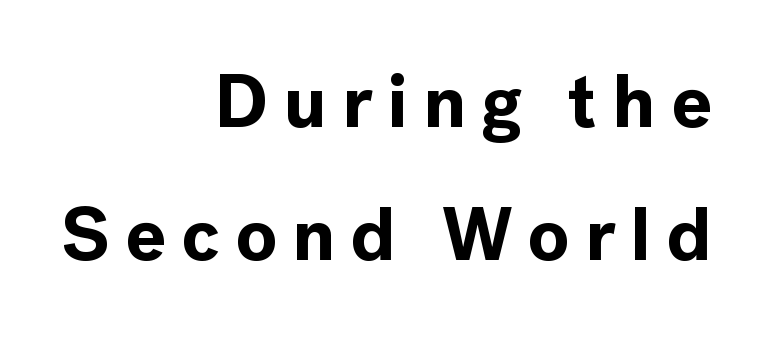
The image shows 75 px bold sans-serif type, upright; set right-aligned, line spacing 1.78x, unusually wide letter spacing (+0.2 em), not underlined; a medium x-height.
